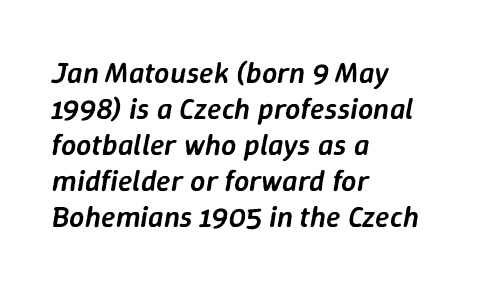
Q: Is the text bold? A: Semi-bold.
Q: Is the text italic (slanted)? A: Yes, it leans right by about 9 degrees.
Q: Is the text underlined? A: No.
Q: How is the paragraph aligned? A: Left-aligned.
Q: Is the spacing between letters normal or unusually wide? A: Normal.
Q: Width (condensed, normal, or wide)? A: Normal.
Q: Stroke contrast? A: Low.
Q: x-height? A: Medium.
Q: Monospaced? A: No.
